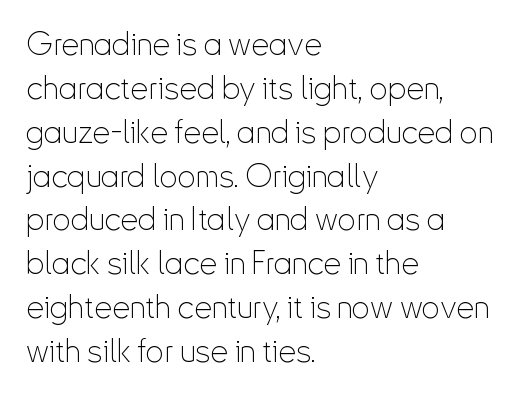
{"serif": "no", "italic": "no", "bold": "no", "weight": "thin", "width": "condensed", "stroke_contrast": "low", "x_height": "small", "monospaced": "no", "underline": "no", "align": "left", "line_spacing": "normal", "line_spacing_ratio": 1.37, "letter_spacing": "normal", "letter_spacing_em": 0.0, "glyph_px": 32}
